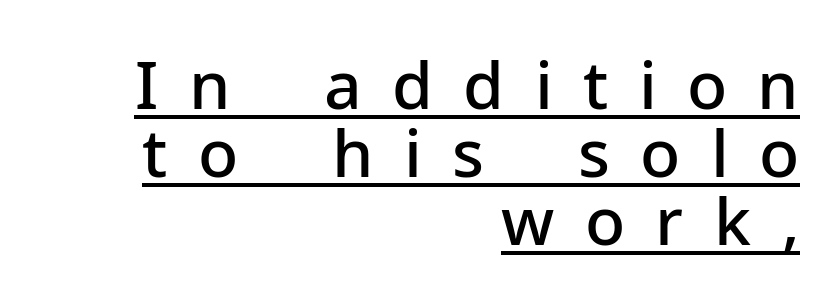
The image shows 66 px semibold sans-serif type, upright; set right-aligned, tight line spacing (1.03x), unusually wide letter spacing (+0.46 em), underlined; low stroke contrast and a medium x-height.
